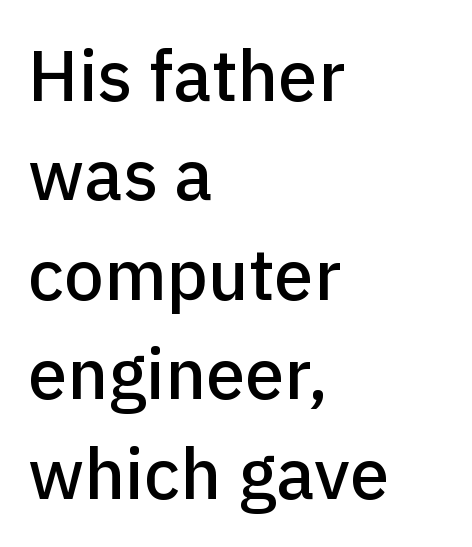
{"serif": "no", "italic": "no", "width": "normal", "stroke_contrast": "low", "x_height": "medium", "monospaced": "no", "underline": "no", "align": "left", "line_spacing": "normal", "line_spacing_ratio": 1.4, "letter_spacing": "normal", "letter_spacing_em": 0.0, "glyph_px": 71}
